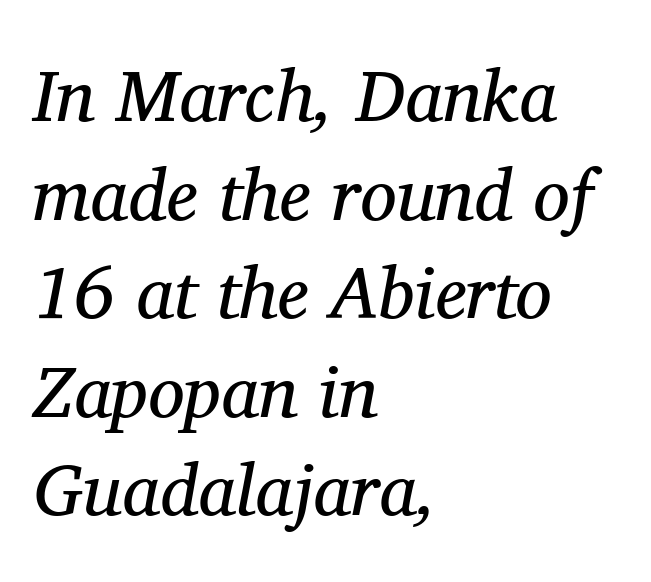
The image shows 73 px regular-weight serif type, italic (leaning right); set left-aligned, normal line spacing (1.35x), normal letter spacing, not underlined; medium stroke contrast and a medium x-height.
